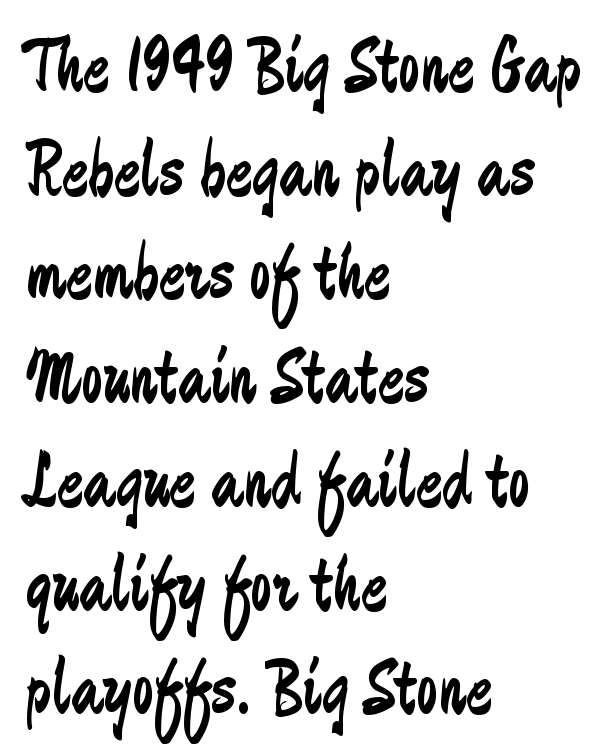
{"serif": "no", "bold": "no", "weight": "regular", "width": "condensed", "stroke_contrast": "low", "x_height": "medium", "monospaced": "no", "underline": "no", "align": "left", "line_spacing": "normal", "line_spacing_ratio": 1.33, "letter_spacing": "normal", "letter_spacing_em": 0.0, "glyph_px": 78}
